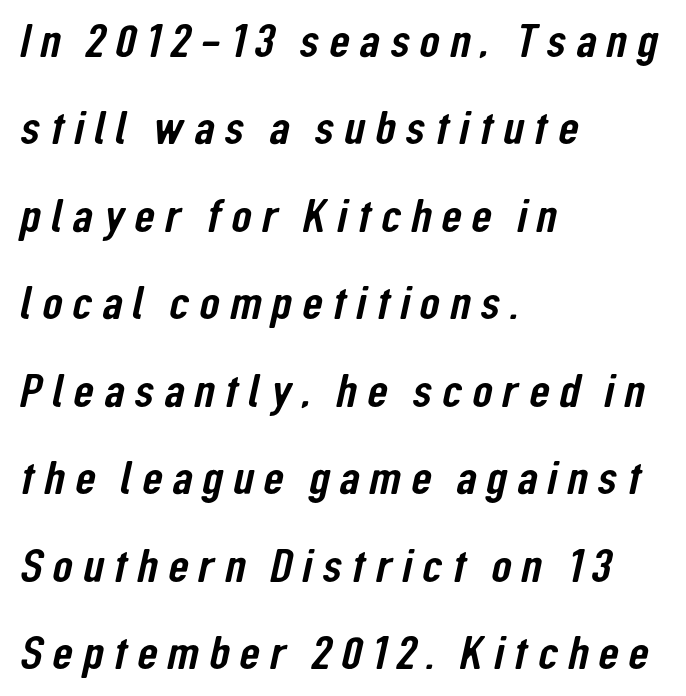
Q: Is the typeface a serif or a sans-serif typeface? A: Sans-serif.
Q: Is the text underlined? A: No.
Q: How is the paragraph aligned? A: Left-aligned.
Q: Is the spacing between letters normal or unusually wide? A: Unusually wide.
Q: Width (condensed, normal, or wide)? A: Condensed.
Q: Stroke contrast? A: Low.
Q: x-height? A: Medium.
Q: Monospaced? A: No.
